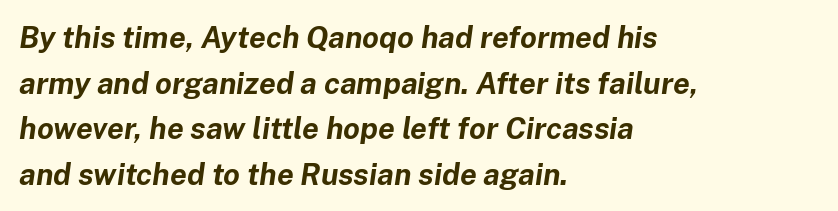
Q: Is the text bold? A: Yes.
Q: Is the text italic (slanted)? A: Yes, it leans right by about 8 degrees.
Q: Is the text underlined? A: No.
Q: How is the paragraph aligned? A: Left-aligned.
Q: Is the spacing between letters normal or unusually wide? A: Normal.
Q: Is the spacing between lines tight, normal or loose? A: Normal.
Q: Width (condensed, normal, or wide)? A: Normal.
Q: Stroke contrast? A: Low.
Q: x-height? A: Medium.
Q: Monospaced? A: No.
